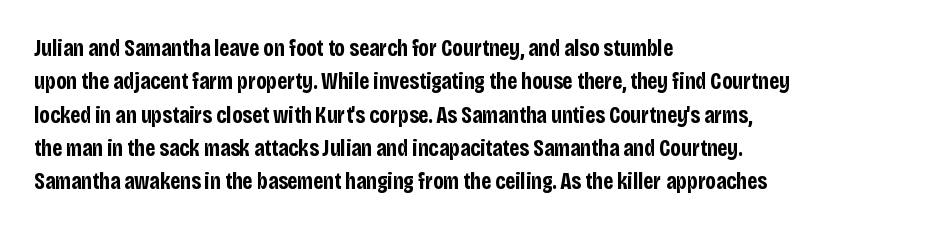
The image shows 23 px bold type, upright; set left-aligned, normal line spacing (1.45x), normal letter spacing, not underlined.
